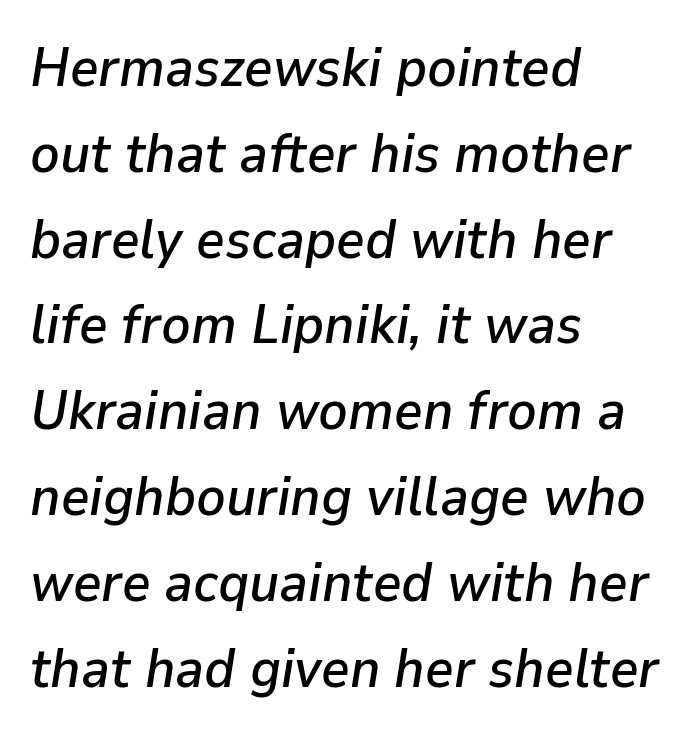
{"italic": "yes", "lean": "right", "slant_degrees": 9, "width": "normal", "stroke_contrast": "low", "x_height": "medium", "monospaced": "no", "underline": "no", "align": "left", "line_spacing": "normal", "line_spacing_ratio": 1.56, "letter_spacing": "normal", "letter_spacing_em": 0.0, "glyph_px": 55}
